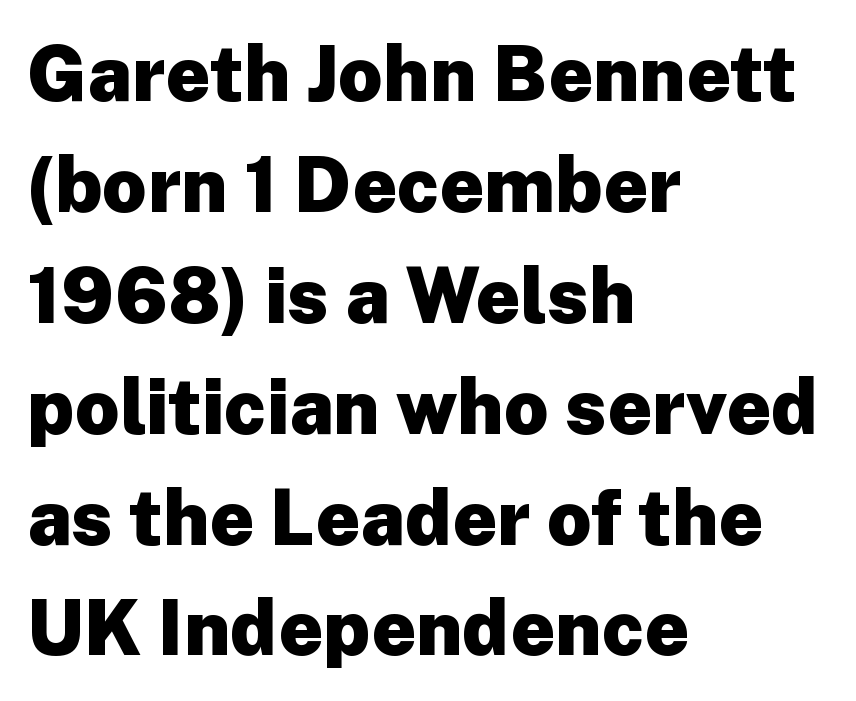
{"serif": "no", "italic": "no", "bold": "yes", "weight": "heavy", "width": "normal", "stroke_contrast": "low", "x_height": "medium", "monospaced": "no", "underline": "no", "align": "left", "line_spacing": "normal", "line_spacing_ratio": 1.44, "letter_spacing": "normal", "letter_spacing_em": 0.0, "glyph_px": 77}
